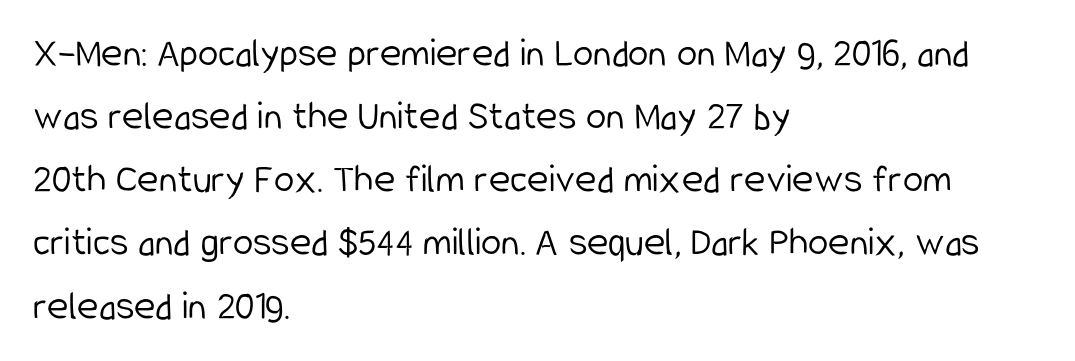
{"serif": "no", "italic": "no", "bold": "no", "weight": "light", "width": "condensed", "stroke_contrast": "low", "x_height": "medium", "monospaced": "no", "underline": "no", "align": "left", "line_spacing": "normal", "line_spacing_ratio": 1.54, "letter_spacing": "normal", "letter_spacing_em": 0.0, "glyph_px": 41}
